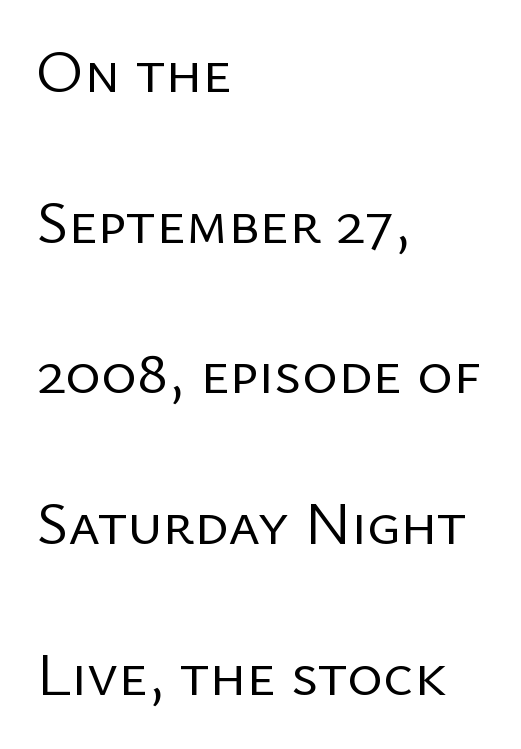
Font category for this specimen: sans-serif. Casual observation: everything's shoved over to the left. Stems here are at most as thick as an everyday book face. Beneath every word, the page is bare. Note the varied advance widths — an 'i' is clearly narrower than an 'm'.
